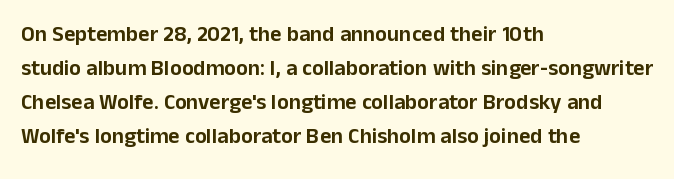
{"italic": "no", "underline": "no", "align": "left", "line_spacing": "normal", "line_spacing_ratio": 1.55, "letter_spacing": "normal", "letter_spacing_em": 0.0, "glyph_px": 22}
